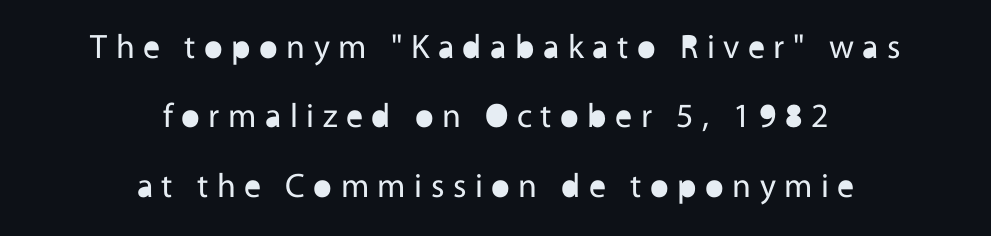
Are there feet on the stems? There aren't — it's a sans. If you drew a line through each stem, it would be perfectly vertical. Does the copy run flush right? No — it is centered line by line. How are the letters spaced? Widely, with obvious added tracking. The rendering uses a large line-height, opening up the rows. The passage shown is typed in a proportional face where columns would drift.
